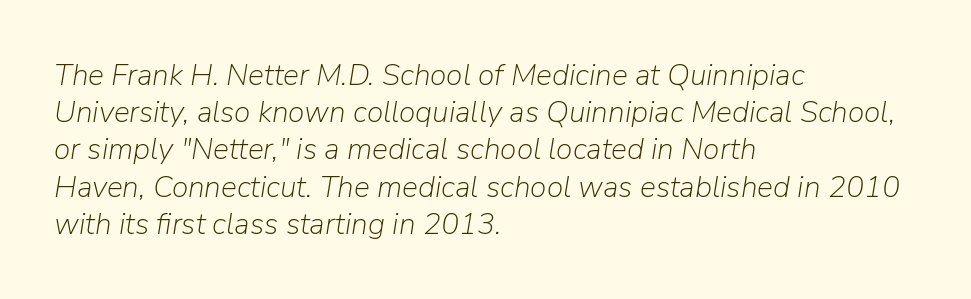
Q: Is the text bold? A: No.
Q: Is the text italic (slanted)? A: Yes, it leans right by about 9 degrees.
Q: Is the text underlined? A: No.
Q: How is the paragraph aligned? A: Left-aligned.
Q: Is the spacing between letters normal or unusually wide? A: Normal.
Q: Width (condensed, normal, or wide)? A: Normal.
Q: Stroke contrast? A: Low.
Q: x-height? A: Medium.
Q: Monospaced? A: No.
